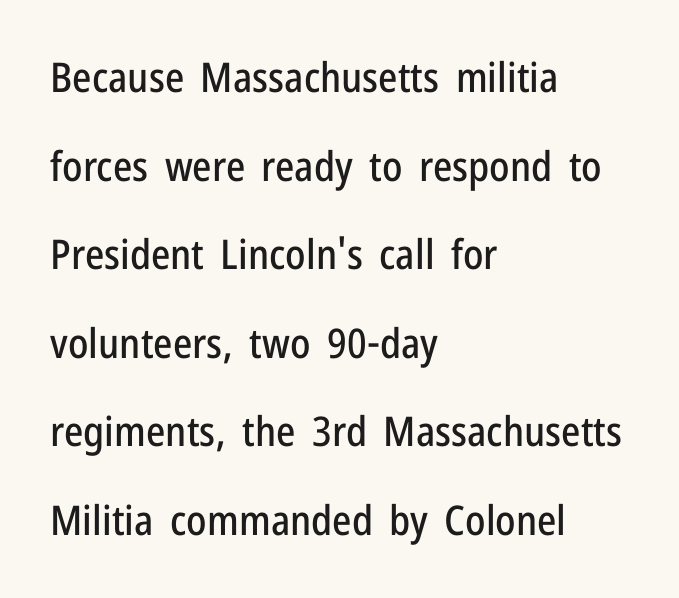
It's the straight-up-and-down kind of type. The block of text is sparse from top to bottom, with ample space between rows. The glyphs are unaccompanied by any horizontal stroke below them. Do the characters align in a grid? No, the font is proportional. Horizontal alignment here is leftward, the default for most running prose.
